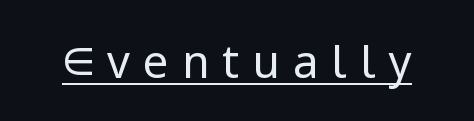
{"serif": "no", "italic": "no", "bold": "no", "weight": "regular", "width": "normal", "stroke_contrast": "low", "x_height": "medium", "monospaced": "no", "underline": "yes", "letter_spacing": "wide", "letter_spacing_em": 0.29, "glyph_px": 45}
